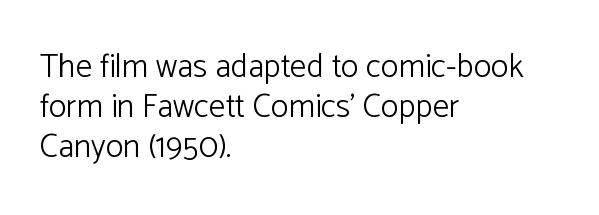
{"serif": "no", "italic": "no", "bold": "no", "weight": "light", "width": "normal", "stroke_contrast": "low", "x_height": "medium", "monospaced": "no", "underline": "no", "align": "left", "line_spacing_ratio": 1.21, "letter_spacing": "normal", "letter_spacing_em": 0.0, "glyph_px": 33}
